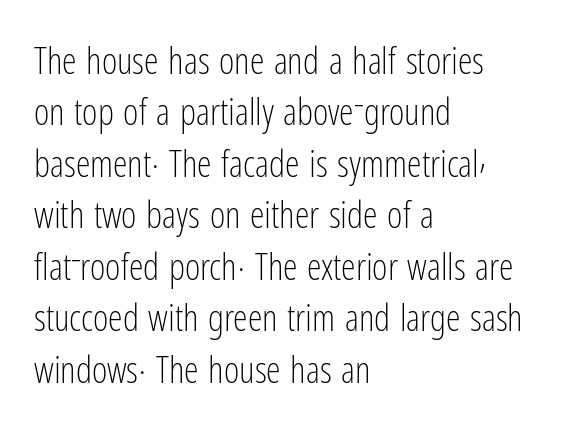
This is roman type, the default non-slanted kind. The gap between lines stays unmarked. The line texture is even and compact thanks to regular tracking. Vertically, the passage feels balanced, rows spaced as you'd expect. The rendering uses natural spacing where letterforms have individual widths.
